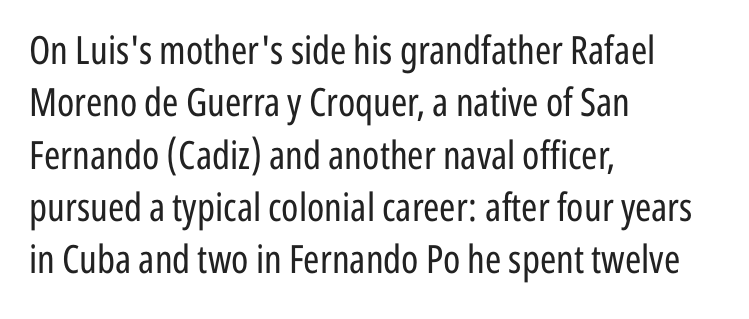
This rendering features lettering with no underline. Rows of type keep a routine distance in the vertical direction. Do the characters align in a grid? No, the font is proportional. The letters sit at their default tracking, neither squeezed nor spread. The typesetter chose a ragged-right arrangement here.
